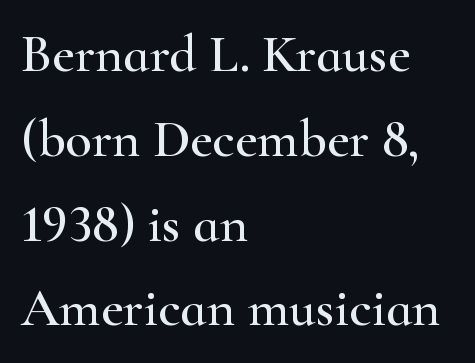
The image shows 54 px wide serif type, upright; set left-aligned, normal line spacing (1.57x), normal letter spacing, not underlined; high stroke contrast and a small x-height.
